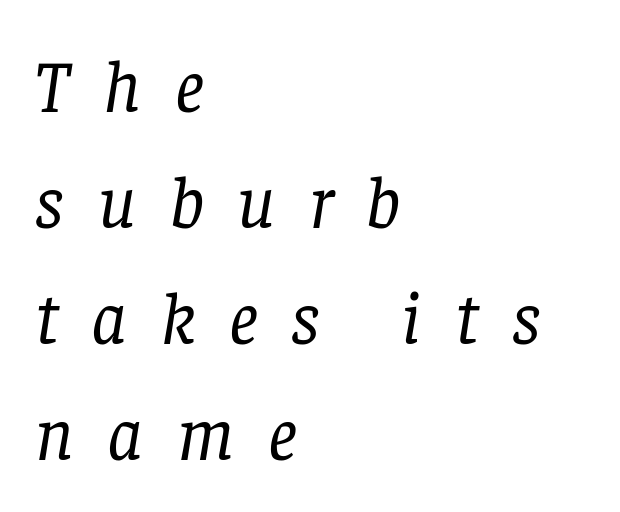
The image shows 73 px regular-weight serif type, italic (leaning right); set left-aligned, normal line spacing (1.59x), unusually wide letter spacing (+0.46 em), not underlined; low stroke contrast and a large x-height.
